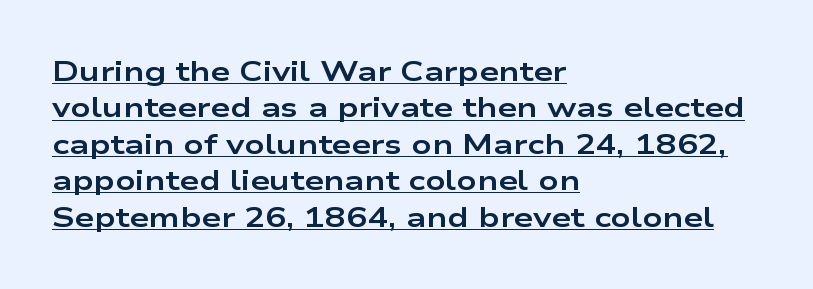
To sum up the face: it is a sans, with no serifs. This sample uses plain, unmodified letter spacing. Compared with undecorated copy, this sample adds a rule below the words. Rows of type keep a routine distance in the vertical direction.
